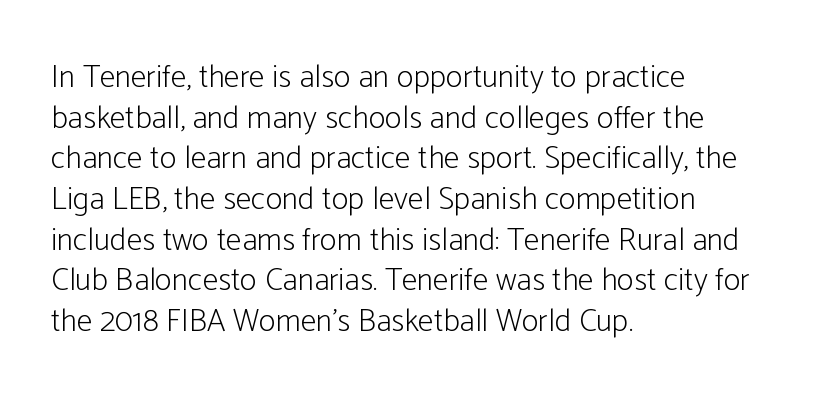
The image shows 32 px light, condensed sans-serif type, upright; set left-aligned, normal line spacing (1.27x), normal letter spacing, not underlined; low stroke contrast and a medium x-height.
